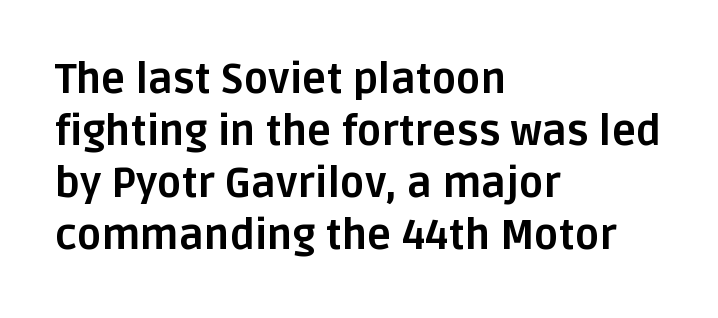
These lines are set flush left with a ragged right edge. Observe the absence of serifs on each vertical stroke in this sample. Is this a fixed-width face? No — the glyphs have proportional, varying widths. These lines carry a lot of weight — the face is fully bold. The glyphs are unaccompanied by any horizontal stroke below them. Nobody touched the tracking dial on this one.
